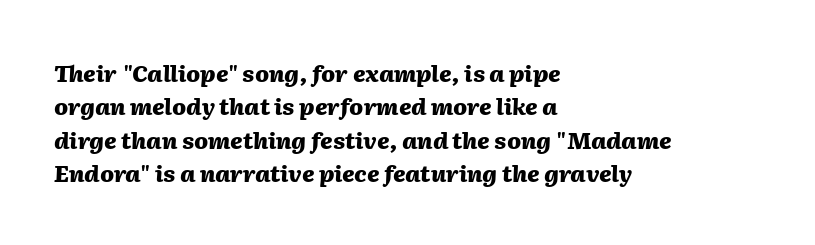
Q: Is the text bold? A: Yes.
Q: Is the text italic (slanted)? A: Yes, it leans right by about 2 degrees.
Q: Is the text underlined? A: No.
Q: How is the paragraph aligned? A: Left-aligned.
Q: Is the spacing between letters normal or unusually wide? A: Normal.
Q: Is the spacing between lines tight, normal or loose? A: Normal.
